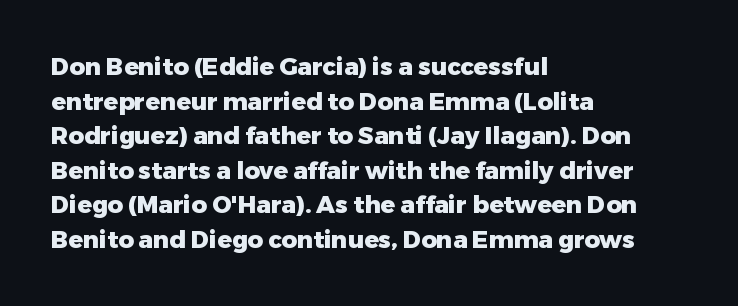
{"italic": "no", "bold": "yes", "underline": "no", "align": "left", "line_spacing": "normal", "line_spacing_ratio": 1.44, "letter_spacing": "normal", "letter_spacing_em": 0.0, "glyph_px": 24}
